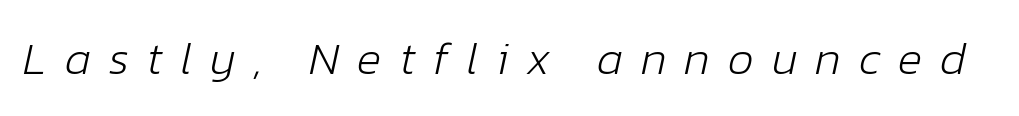
Q: Is the text bold? A: No.
Q: Is the text italic (slanted)? A: Yes, it leans right by about 12 degrees.
Q: Is the text underlined? A: No.
Q: Is the spacing between letters normal or unusually wide? A: Unusually wide.
Q: Width (condensed, normal, or wide)? A: Normal.
Q: Stroke contrast? A: Low.
Q: x-height? A: Medium.
Q: Monospaced? A: No.
